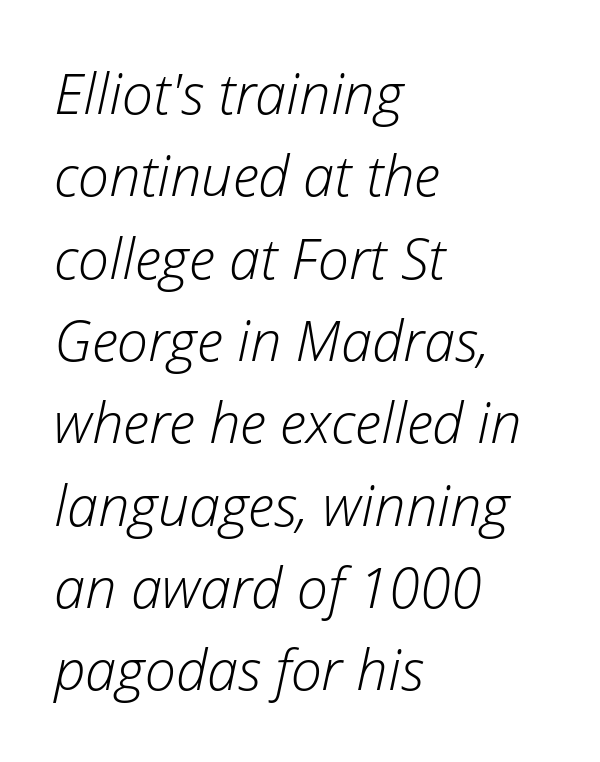
Q: Is the text bold? A: No.
Q: Is the text italic (slanted)? A: Yes, it leans right by about 12 degrees.
Q: Is the text underlined? A: No.
Q: How is the paragraph aligned? A: Left-aligned.
Q: Is the spacing between letters normal or unusually wide? A: Normal.
Q: Is the spacing between lines tight, normal or loose? A: Normal.
Q: Width (condensed, normal, or wide)? A: Normal.
Q: Stroke contrast? A: Low.
Q: x-height? A: Medium.
Q: Monospaced? A: No.
